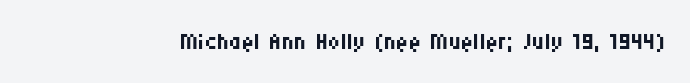
The rendering uses natural spacing where letterforms have individual widths. Unmarked baselines from the first word to the last. Tracking here is standard; glyphs follow each other at the usual distance. Letters have the restrained weight of plain body copy at most. I'd call this a sans setting — the letters go barefoot. Is there any slant? The stems are plumb.
